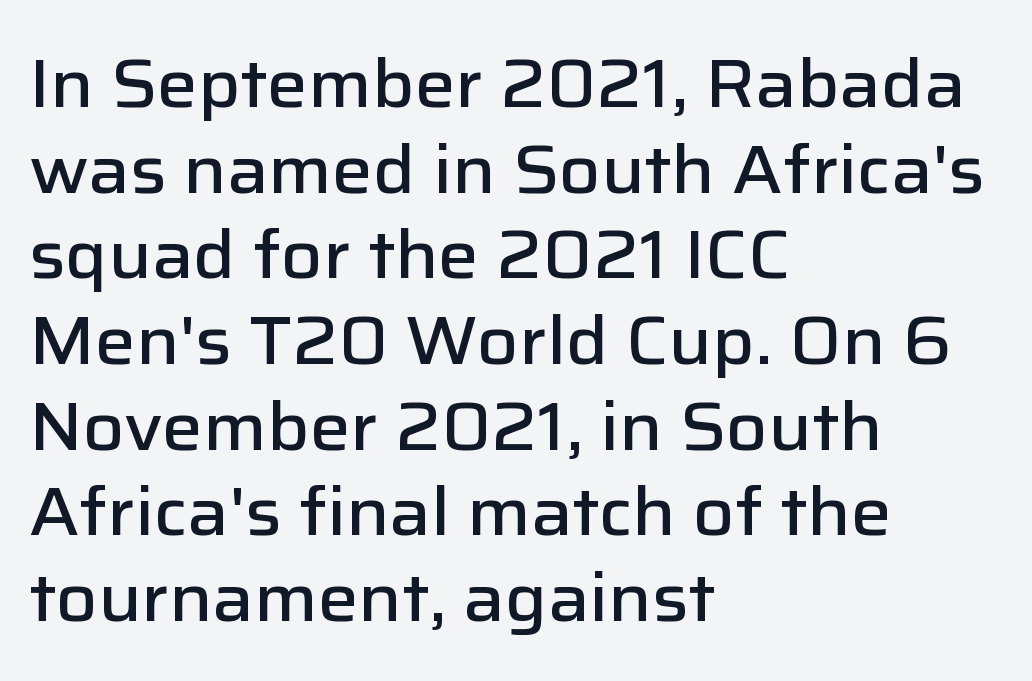
The compositor pushed each line to the left boundary. The line texture is even and compact thanks to regular tracking. Line spacing here is normal. Underline: absent. Posture: upright roman.
